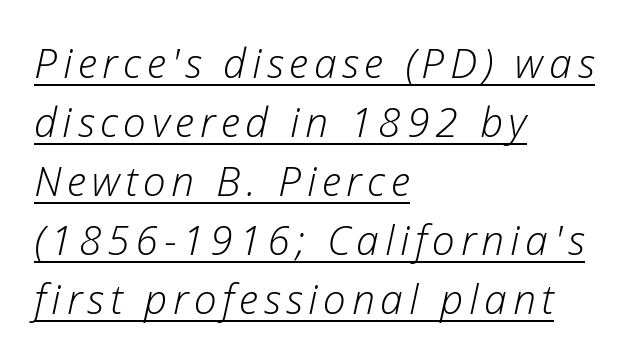
The image shows 41 px light type, italic (leaning right); set left-aligned, normal line spacing (1.44x), underlined; low stroke contrast and a medium x-height.
